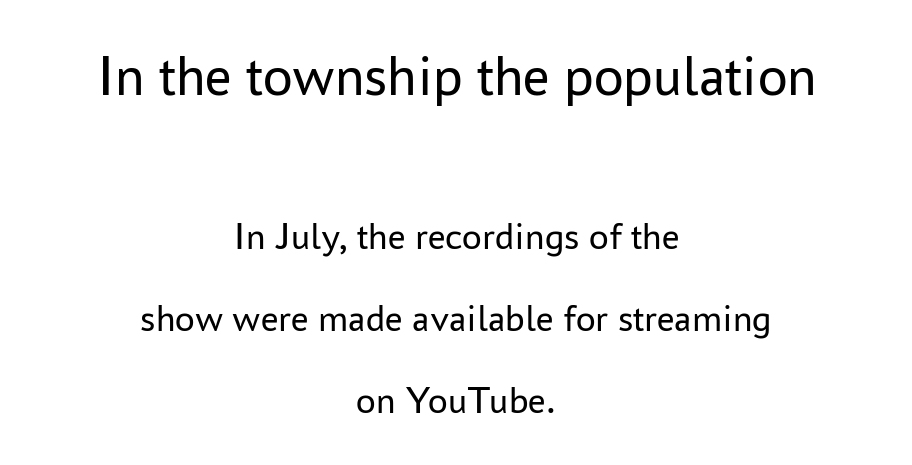
Standard letterfit; no display-style spreading of the glyphs. The font is comparable to plain body text, perhaps lighter. The text block is weighted toward neither margin, spreading evenly from the middle. Of the two passages, the one on top uses the larger point size.
